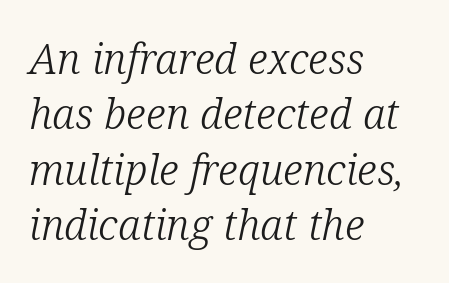
The space beneath each line is pristine and unruled. The line texture is even and compact thanks to regular tracking. These lines are rendered in a variable-pitch font. Reading down the column, the eye jumps a familiar distance to each next line. Counters stay open thanks to moderate or lighter strokes.
